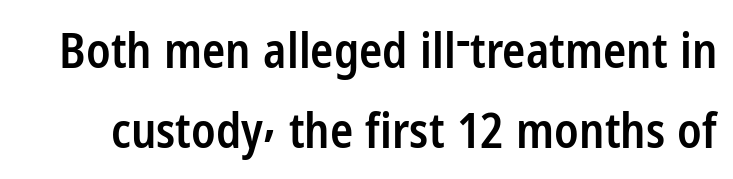
Q: Is the text bold? A: Semi-bold.
Q: Is the text italic (slanted)? A: No, it is upright.
Q: Is the typeface a serif or a sans-serif typeface? A: Sans-serif.
Q: Is the text underlined? A: No.
Q: Is the spacing between letters normal or unusually wide? A: Normal.
Q: Is the spacing between lines tight, normal or loose? A: Normal.
Q: Width (condensed, normal, or wide)? A: Condensed.
Q: Stroke contrast? A: Low.
Q: x-height? A: Medium.
Q: Monospaced? A: No.
